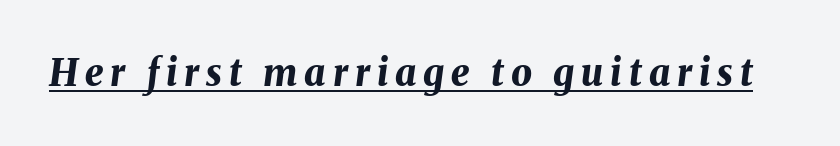
The image shows 37 px bold type, italic (leaning right); set underlined; medium stroke contrast and a medium x-height.
